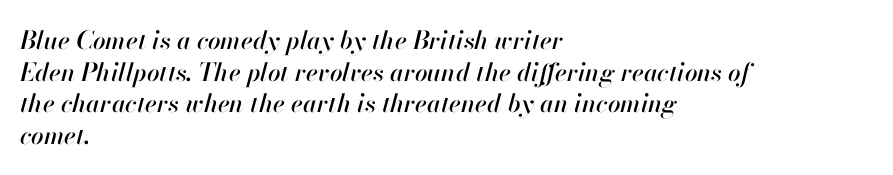
This sample uses an oblique cut, with every glyph tilted off the vertical. Summary of vertical rhythm: regular, with standard interline spacing. Has an underline been added? It has not. If you drew a ruler down the left edge, every line would touch it. Observe the ordinary spacing: letters are neighbours, not strangers.
